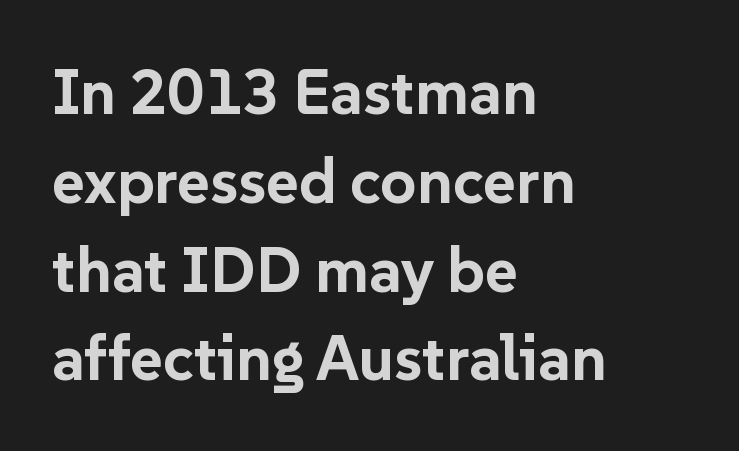
The image shows 63 px bold sans-serif type, upright; set left-aligned, normal line spacing (1.41x), normal letter spacing, not underlined; low stroke contrast and a medium x-height.
